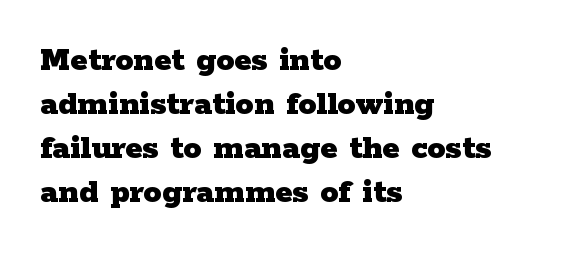
The face used here is rendered with its standard letterfit. Rendered with straight, roman letterforms. Weight: bold. The paragraph has a hard left edge and a soft right edge. Proportional: the letters do not fall into vertical columns.
